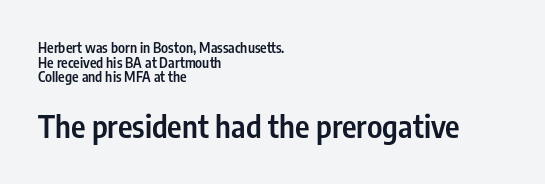
Strokes here are thickened, but only to semibold level. Letter spacing: default. No italicization has been applied; the sample stays upright. Caption: multi-line text, flush left, ragged right. Compared with typical paragraphs, the rows here are closer together.
